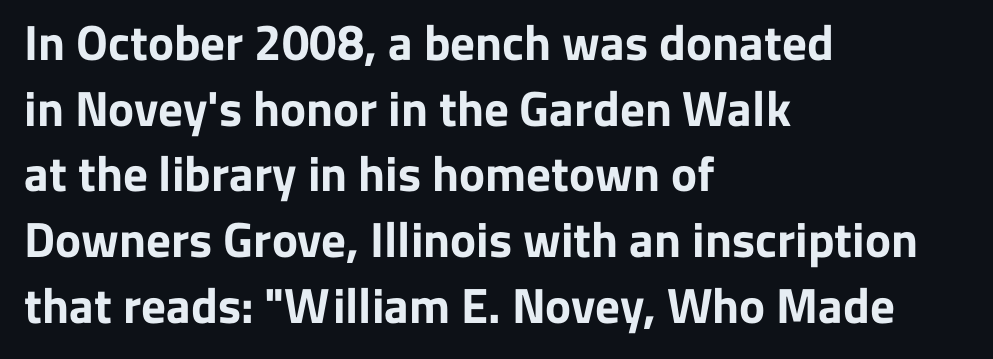
The image shows 49 px bold sans-serif type, upright; set left-aligned, normal line spacing (1.34x), normal letter spacing, not underlined; low stroke contrast and a medium x-height.
